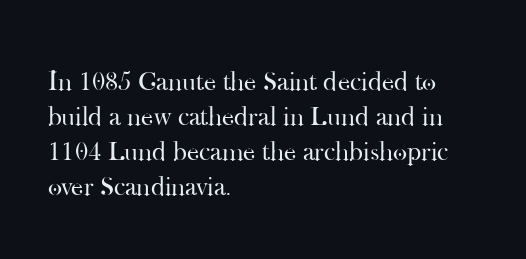
{"italic": "no", "bold": "no", "underline": "no", "align": "left", "line_spacing": "normal", "line_spacing_ratio": 1.3, "letter_spacing": "normal", "letter_spacing_em": 0.0, "glyph_px": 27}
